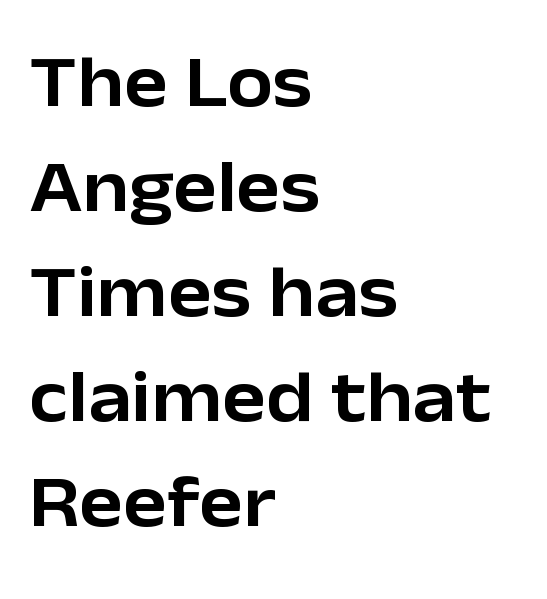
The image shows 74 px sans-serif type, upright; set left-aligned, normal line spacing (1.42x), normal letter spacing, not underlined; low stroke contrast and a medium x-height.
